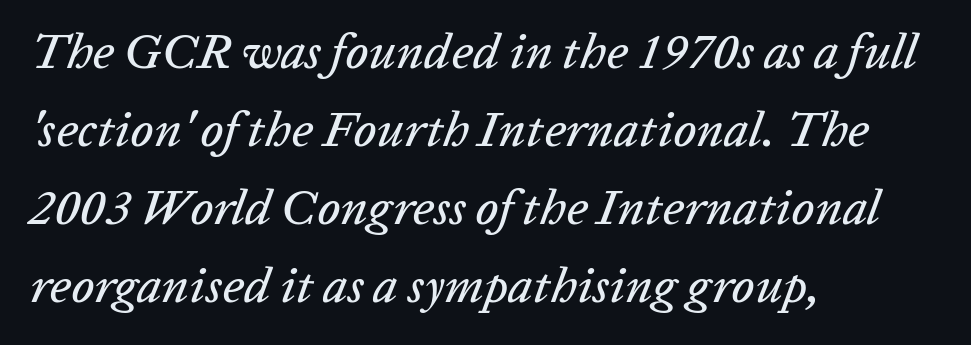
Is the type slanted? Yes — the strokes lean at a clear angle. The foot of each line stays bare and open. Nobody touched the tracking dial on this one. A typesetter would call this proportional, since set widths differ per character. The compositor pushed each line to the left boundary.
